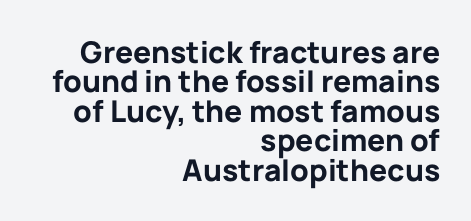
{"serif": "no", "italic": "no", "bold": "yes", "weight": "bold", "width": "normal", "stroke_contrast": "low", "x_height": "medium", "monospaced": "no", "underline": "no", "align": "right", "line_spacing": "tight", "line_spacing_ratio": 0.98, "letter_spacing": "normal", "letter_spacing_em": 0.0, "glyph_px": 30}
